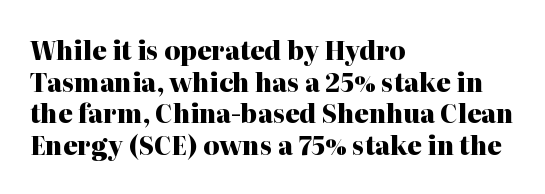
Short and long lines alike share a common starting point at left. The vertical gap from one line to the next is medium. Does the lettering tilt? It doesn't — this is upright. Underline: absent. The tracking reads as untouched default to a designer's eye. Chunky letters — that's bold for sure.
